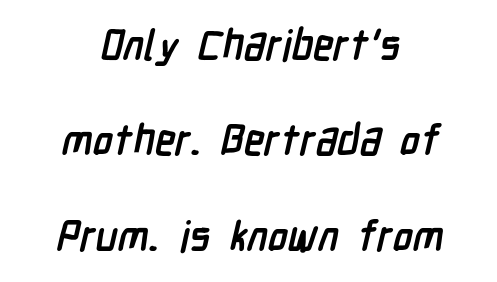
The image shows 42 px semibold, condensed sans-serif type; set centered, loose line spacing (2.27x), normal letter spacing, not underlined; low stroke contrast and a medium x-height.
